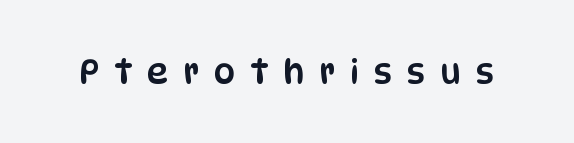
To sum up the face: it is a sans, with no serifs. Substantial extra tracking has been applied to these lines. This is roman type, the default non-slanted kind. The specimen omits any rule beneath the text block's lines. A typesetter would call this proportional, since set widths differ per character.
